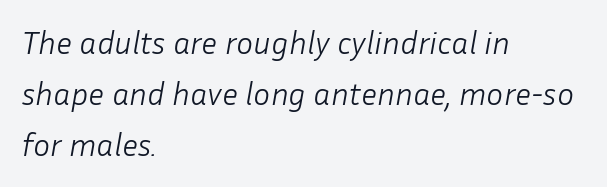
The image shows 32 px light type, italic (leaning right); set left-aligned, normal line spacing (1.6x), normal letter spacing, not underlined; low stroke contrast and a medium x-height.
